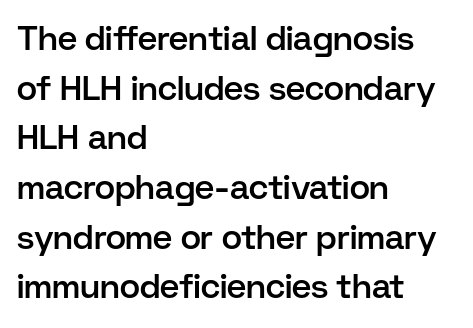
{"serif": "no", "italic": "no", "bold": "semi", "weight": "semibold", "width": "normal", "stroke_contrast": "low", "x_height": "medium", "monospaced": "no", "underline": "no", "align": "left", "line_spacing": "normal", "line_spacing_ratio": 1.46, "letter_spacing": "normal", "letter_spacing_em": 0.0, "glyph_px": 34}
